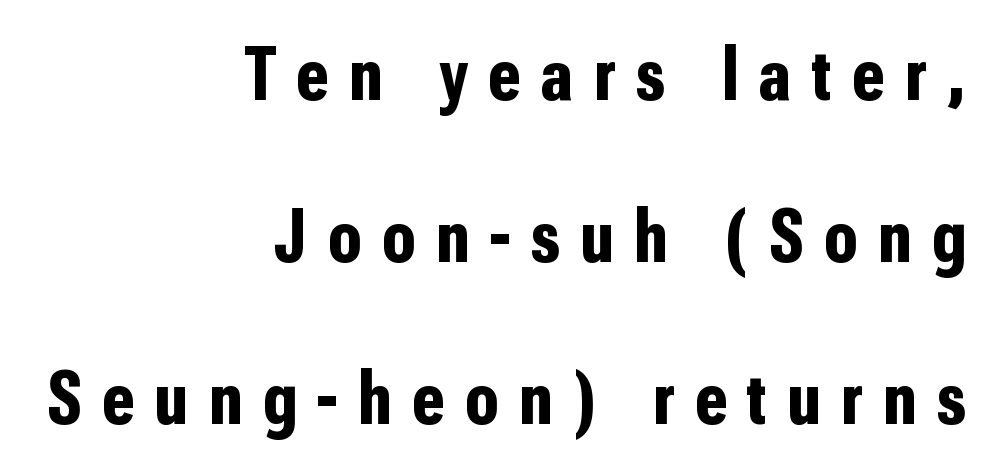
The image shows 76 px bold, condensed sans-serif type, upright; set right-aligned, loose line spacing (2.13x), unusually wide letter spacing (+0.27 em), not underlined; low stroke contrast and a medium x-height.
